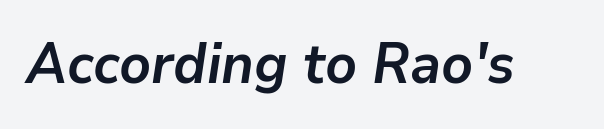
Check under the words: just untouched page. There's an unmistakable incline to the writing here. The rendering uses a bold face; every stroke is thick and dark. Each letter keeps its own natural width here, so spacing adapts to shape. Students, note that the glyphs here touch the page at normal intervals.
